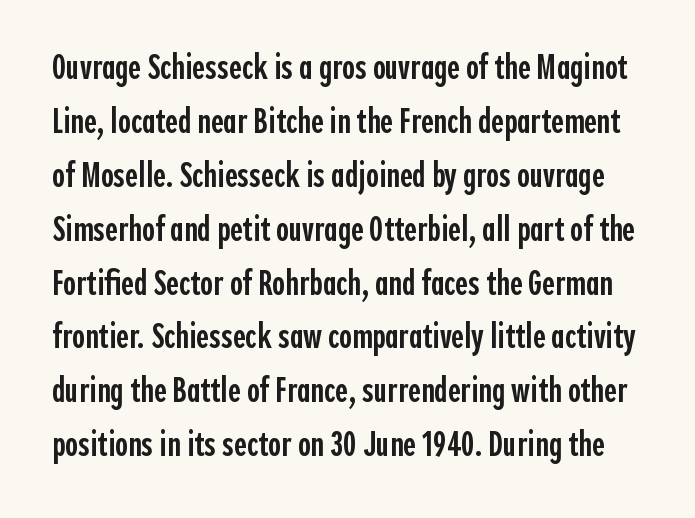
The passage shown is typeset with a sans-serif family. The passage shown is typed in a proportional face where columns would drift. Does the weight exceed regular? Yes, but only to semibold. The space directly below the letters is spotless. The line texture is even and compact thanks to regular tracking. What's the leading like? Ordinary, nothing unusual.
